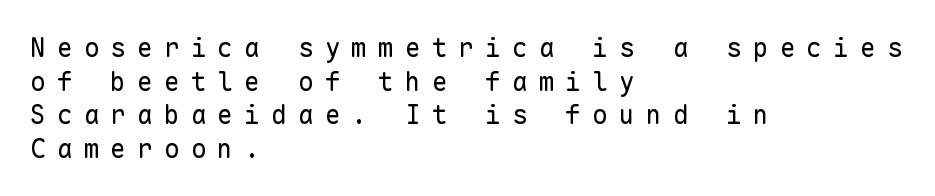
Q: Is the text bold? A: No.
Q: Is the text italic (slanted)? A: No, it is upright.
Q: Is the text underlined? A: No.
Q: How is the paragraph aligned? A: Left-aligned.
Q: Is the spacing between letters normal or unusually wide? A: Unusually wide.
Q: Is the spacing between lines tight, normal or loose? A: Normal.
